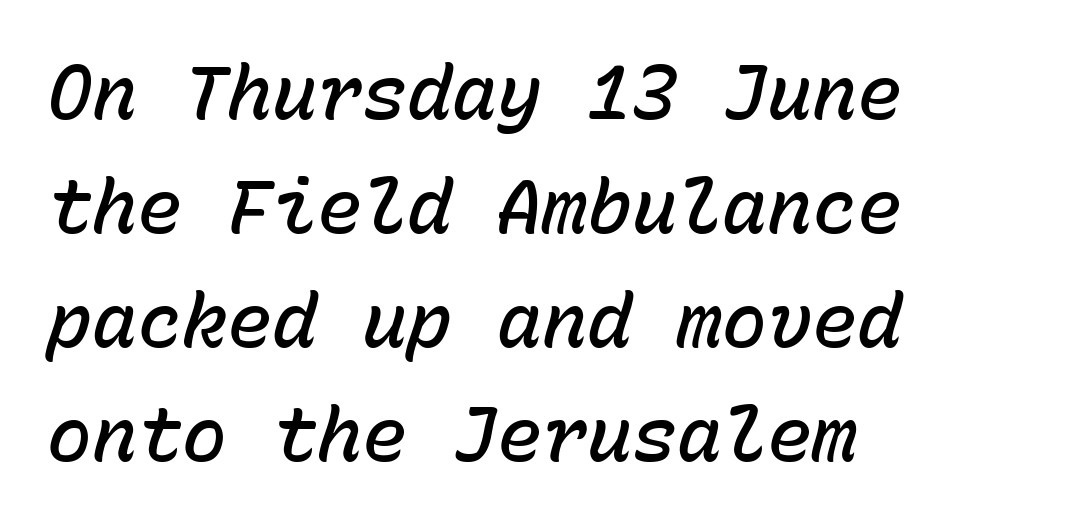
One-word summary of the alignment: left. If you drew a line through each stem, it would be angled. Quick note: interline space is typical. Honestly, the letter spacing is just normal — you wouldn't notice it. The glyphs have the mass of a demibold cut, below bold. Glance below the letters and you will spot only blank space.
